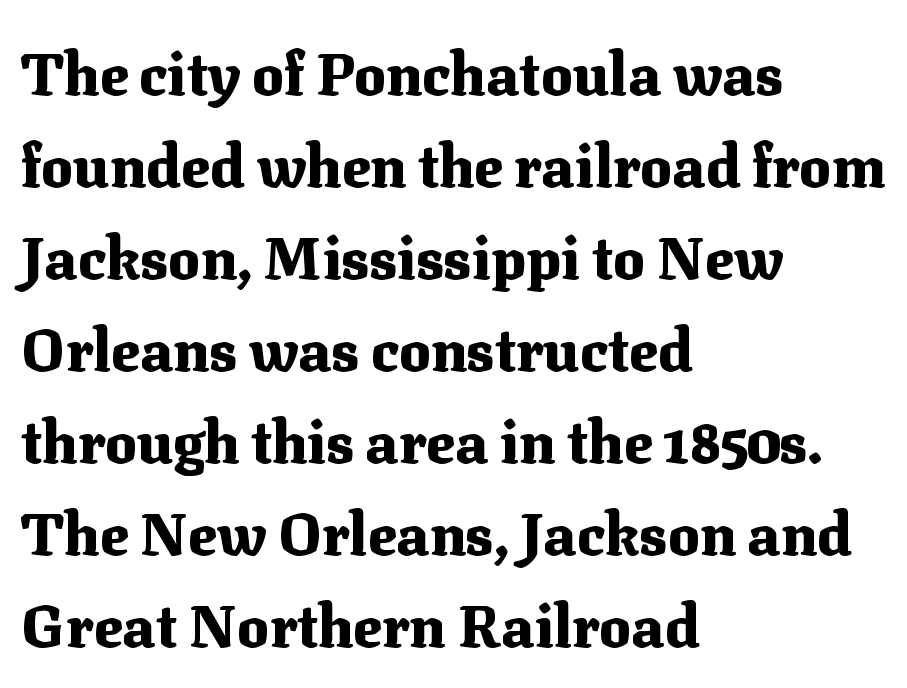
Q: Is the text bold? A: Yes.
Q: Is the text italic (slanted)? A: No, it is upright.
Q: Is the typeface a serif or a sans-serif typeface? A: Serif.
Q: Is the text underlined? A: No.
Q: How is the paragraph aligned? A: Left-aligned.
Q: Is the spacing between letters normal or unusually wide? A: Normal.
Q: Is the spacing between lines tight, normal or loose? A: Normal.
Q: Width (condensed, normal, or wide)? A: Normal.
Q: Stroke contrast? A: Medium.
Q: x-height? A: Medium.
Q: Monospaced? A: No.
